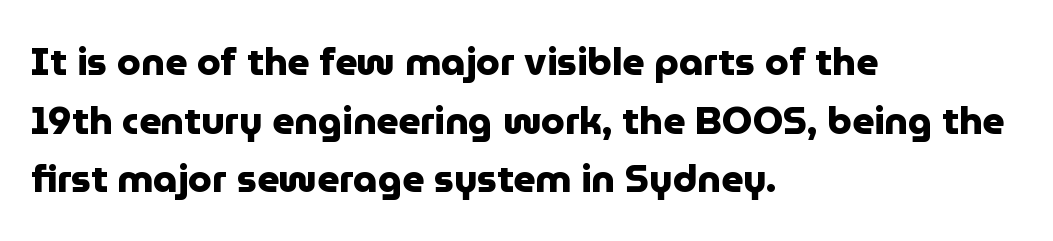
The image shows 38 px heavy sans-serif type, upright; set left-aligned, normal line spacing (1.54x), normal letter spacing, not underlined; low stroke contrast and a medium x-height.
